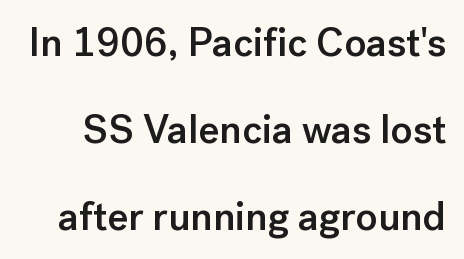
Standard letterfit; no display-style spreading of the glyphs. Descender tails drop into unmarked territory. Whoever set this chose breathing room over compactness in the vertical rhythm. The typesetting leans somewhat heavy: a semibold. Think of a printed novel: that variable character pitch is what you see here.
